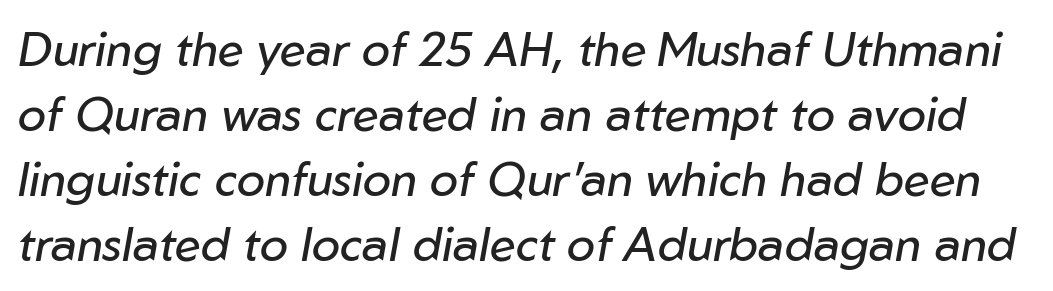
Style check: oblique. The vertical gap from one line to the next is medium. Weight: in the light-to-regular range. Looks like regular typesetting: each glyph gets only the width it needs. Lines of text with bare space underneath. The type is set solid horizontally, with unmodified tracking.
